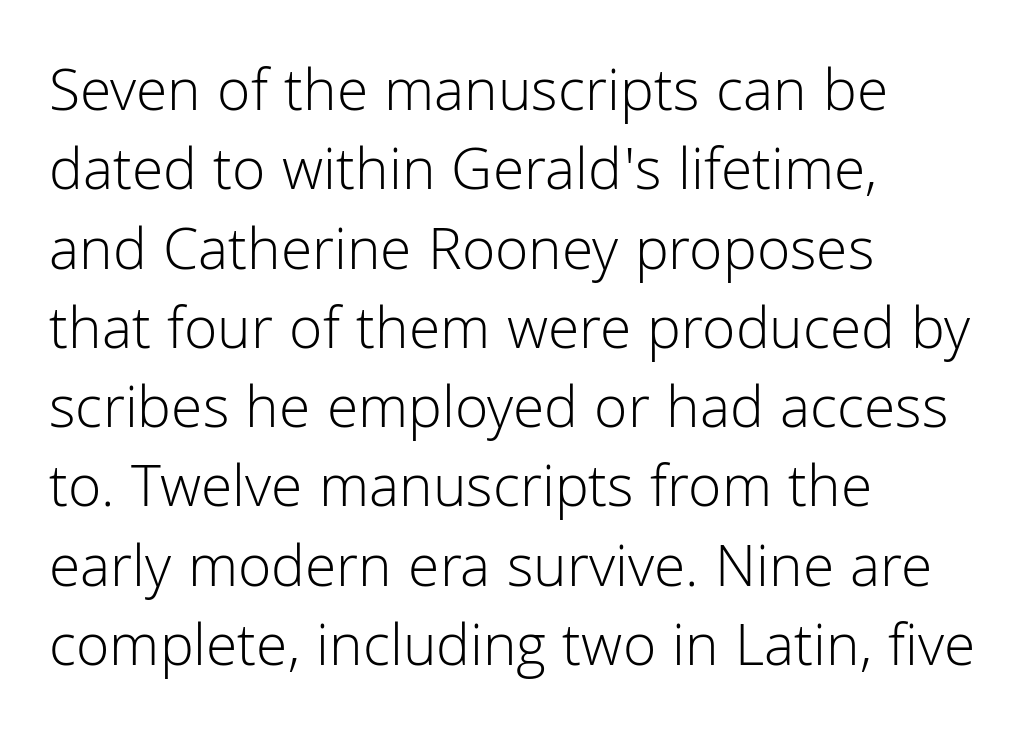
{"serif": "no", "italic": "no", "bold": "no", "weight": "light", "width": "normal", "stroke_contrast": "low", "x_height": "medium", "monospaced": "no", "underline": "no", "align": "left", "line_spacing": "normal", "line_spacing_ratio": 1.3, "letter_spacing": "normal", "letter_spacing_em": 0.0, "glyph_px": 61}
